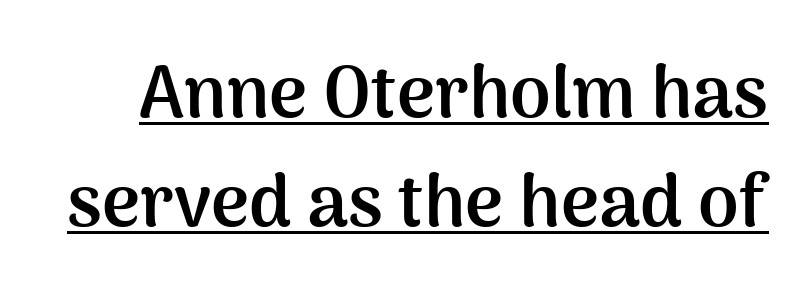
The image shows 73 px semibold sans-serif type, upright; set normal line spacing (1.5x), normal letter spacing, underlined; medium stroke contrast and a medium x-height.
